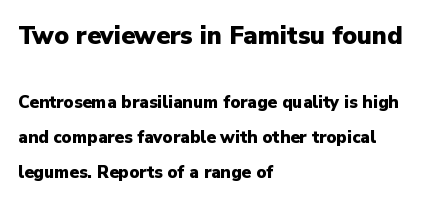
Q: Is the text bold? A: Yes.
Q: Is the text italic (slanted)? A: No, it is upright.
Q: Is the text underlined? A: No.
Q: How is the paragraph aligned? A: Left-aligned.
Q: Is the spacing between letters normal or unusually wide? A: Normal.
Q: Is the spacing between lines tight, normal or loose? A: Loose.
Q: Which block of text is set in a larger size, the first (top) or the second (bottom)? A: The first (top) one.
